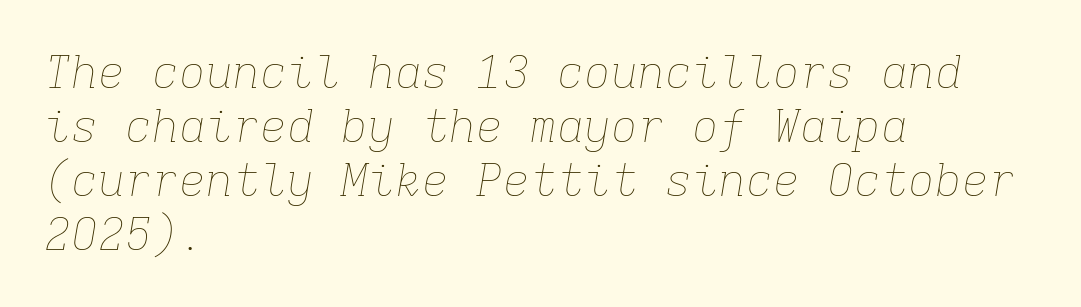
Q: Is the text bold? A: No.
Q: Is the text italic (slanted)? A: Yes, it leans right by about 9 degrees.
Q: Is the text underlined? A: No.
Q: How is the paragraph aligned? A: Left-aligned.
Q: Is the spacing between letters normal or unusually wide? A: Normal.
Q: Width (condensed, normal, or wide)? A: Normal.
Q: Stroke contrast? A: Low.
Q: x-height? A: Medium.
Q: Monospaced? A: Yes.
